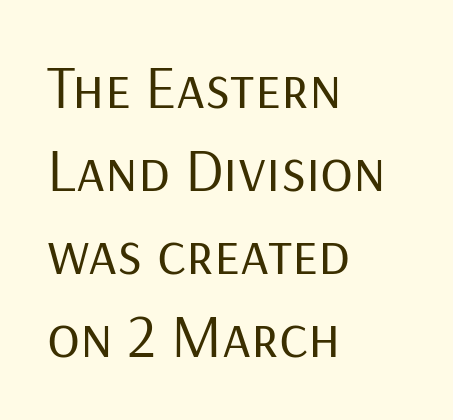
Q: Is the text bold? A: No.
Q: Is the text italic (slanted)? A: No, it is upright.
Q: Is the typeface a serif or a sans-serif typeface? A: Sans-serif.
Q: Is the text underlined? A: No.
Q: How is the paragraph aligned? A: Left-aligned.
Q: Is the spacing between letters normal or unusually wide? A: Normal.
Q: Is the spacing between lines tight, normal or loose? A: Normal.
Q: Width (condensed, normal, or wide)? A: Normal.
Q: Stroke contrast? A: Low.
Q: x-height? A: Medium.
Q: Monospaced? A: No.
